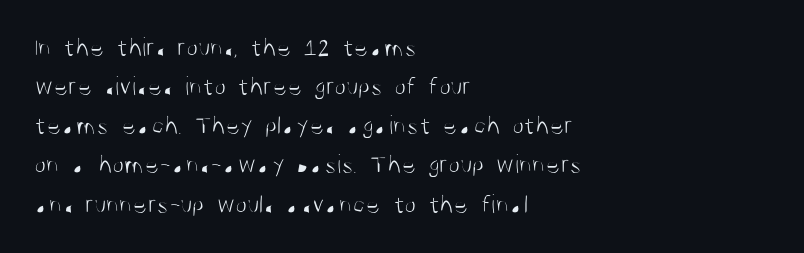
{"italic": "no", "bold": "no", "underline": "no", "align": "left", "line_spacing": "normal", "line_spacing_ratio": 1.45, "letter_spacing": "normal", "letter_spacing_em": 0.0, "glyph_px": 27}
